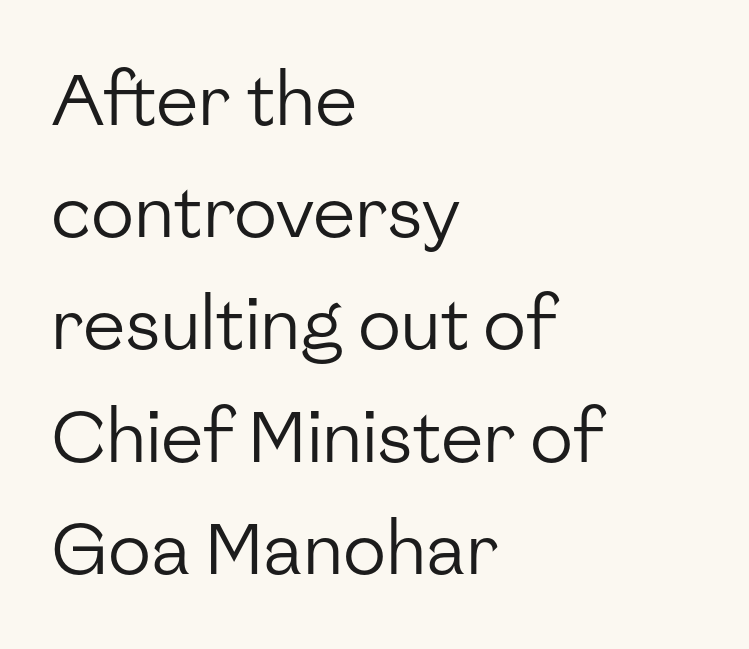
The image shows 71 px regular-weight sans-serif type, upright; set left-aligned, normal line spacing (1.58x), normal letter spacing, not underlined; low stroke contrast and a medium x-height.
